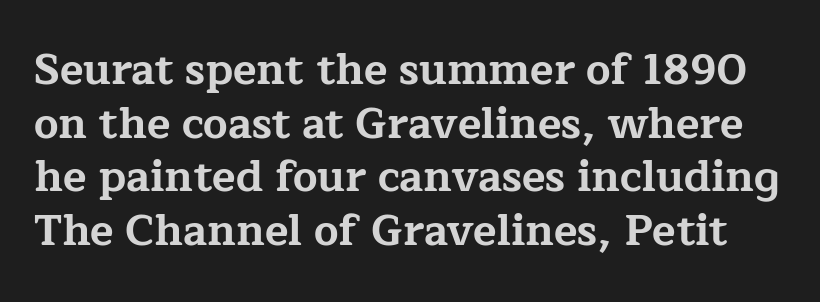
Q: Is the text bold? A: Yes.
Q: Is the text italic (slanted)? A: No, it is upright.
Q: Is the typeface a serif or a sans-serif typeface? A: Serif.
Q: Is the text underlined? A: No.
Q: Is the spacing between letters normal or unusually wide? A: Normal.
Q: Is the spacing between lines tight, normal or loose? A: Normal.
Q: Width (condensed, normal, or wide)? A: Wide.
Q: Stroke contrast? A: Low.
Q: x-height? A: Medium.
Q: Monospaced? A: No.
